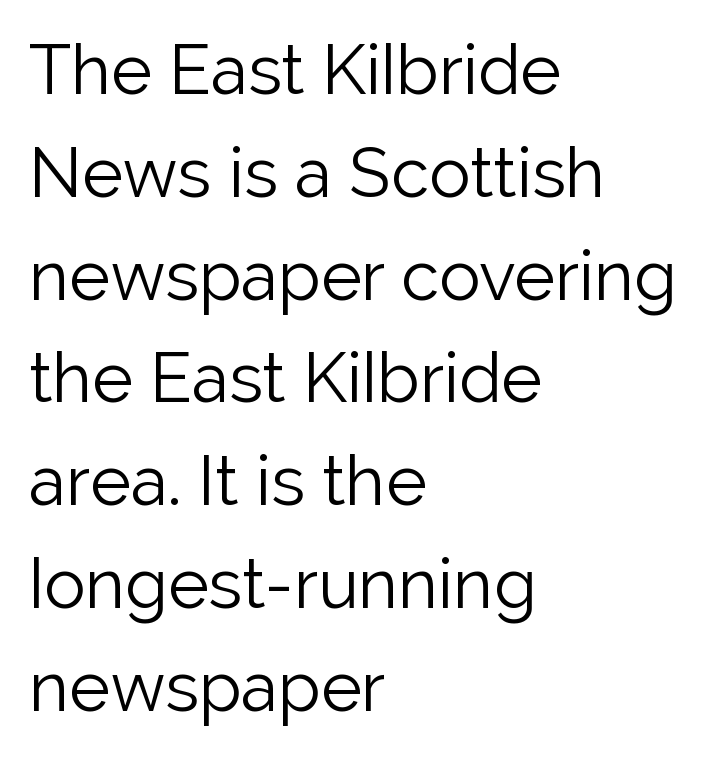
Q: Is the text bold? A: No.
Q: Is the text italic (slanted)? A: No, it is upright.
Q: Is the typeface a serif or a sans-serif typeface? A: Sans-serif.
Q: Is the text underlined? A: No.
Q: How is the paragraph aligned? A: Left-aligned.
Q: Is the spacing between letters normal or unusually wide? A: Normal.
Q: Is the spacing between lines tight, normal or loose? A: Normal.
Q: Width (condensed, normal, or wide)? A: Normal.
Q: Stroke contrast? A: Low.
Q: x-height? A: Medium.
Q: Monospaced? A: No.
